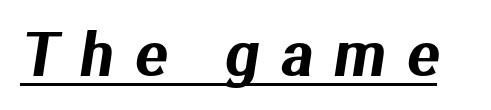
{"serif": "no", "width": "normal", "stroke_contrast": "medium", "x_height": "medium", "monospaced": "no", "underline": "yes", "letter_spacing": "wide", "letter_spacing_em": 0.37, "glyph_px": 59}
